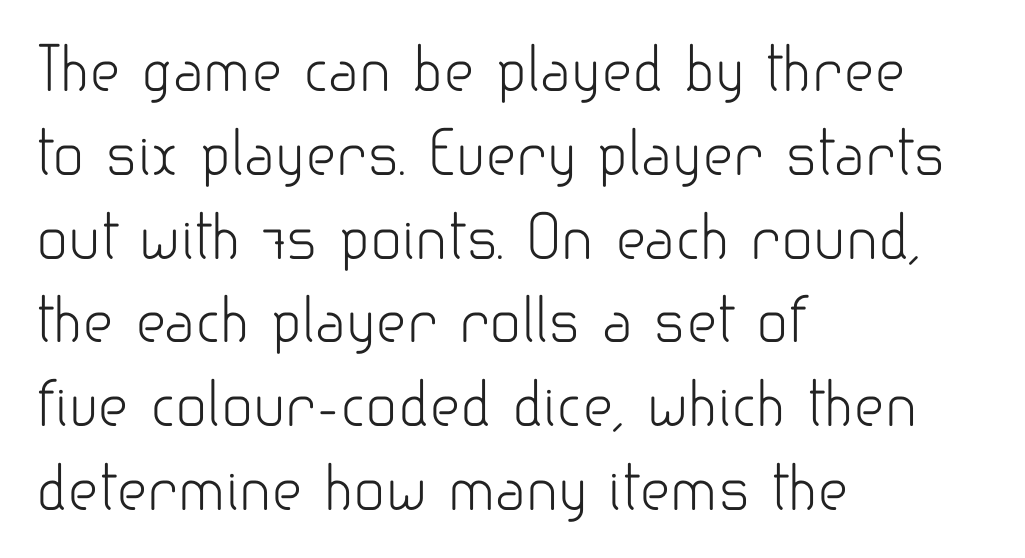
Q: Is the text bold? A: No.
Q: Is the text italic (slanted)? A: No, it is upright.
Q: Is the typeface a serif or a sans-serif typeface? A: Sans-serif.
Q: Is the text underlined? A: No.
Q: How is the paragraph aligned? A: Left-aligned.
Q: Is the spacing between letters normal or unusually wide? A: Normal.
Q: Is the spacing between lines tight, normal or loose? A: Normal.
Q: Width (condensed, normal, or wide)? A: Normal.
Q: Stroke contrast? A: Low.
Q: x-height? A: Small.
Q: Monospaced? A: No.
